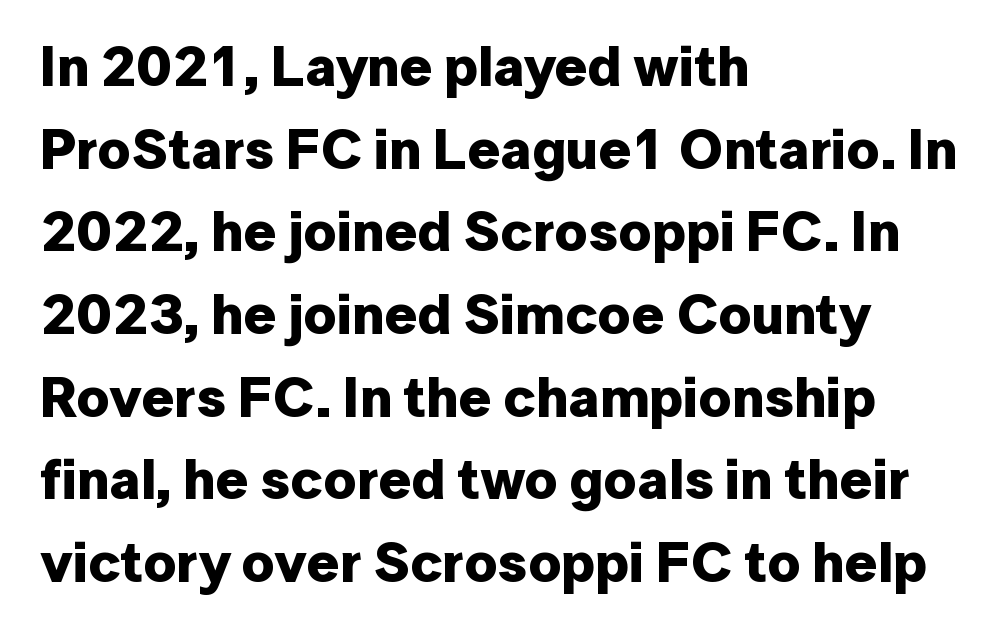
The image shows 57 px bold sans-serif type, upright; set left-aligned, normal line spacing (1.45x), normal letter spacing, not underlined; low stroke contrast and a medium x-height.
